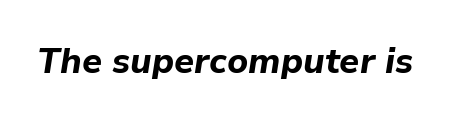
{"italic": "yes", "lean": "right", "slant_degrees": 9, "bold": "yes", "weight": "bold", "width": "normal", "stroke_contrast": "low", "x_height": "medium", "monospaced": "no", "underline": "no", "letter_spacing": "normal", "letter_spacing_em": 0.0, "glyph_px": 35}
